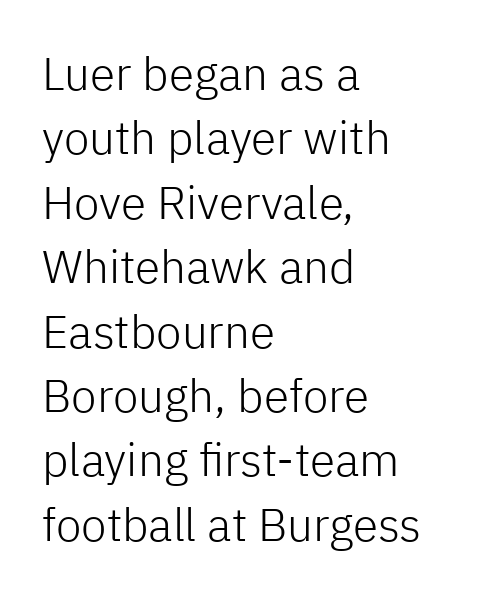
Stroke mass is kept to a normal reading level or below. Is the letter spacing exaggerated? No — it looks like the ordinary default. If you measured baseline to baseline, you'd find a middling distance. You could not count columns in this text — the font is proportionally spaced.
